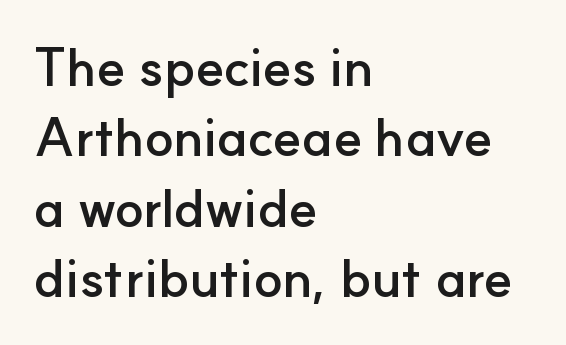
{"serif": "no", "italic": "no", "bold": "yes", "weight": "semibold", "width": "normal", "stroke_contrast": "low", "x_height": "small", "monospaced": "no", "underline": "no", "align": "left", "line_spacing": "normal", "line_spacing_ratio": 1.33, "letter_spacing": "normal", "letter_spacing_em": 0.0, "glyph_px": 53}
